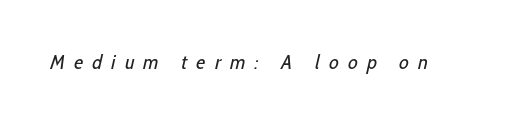
The image shows 20 px text type; set unusually wide letter spacing (+0.47 em), not underlined.
